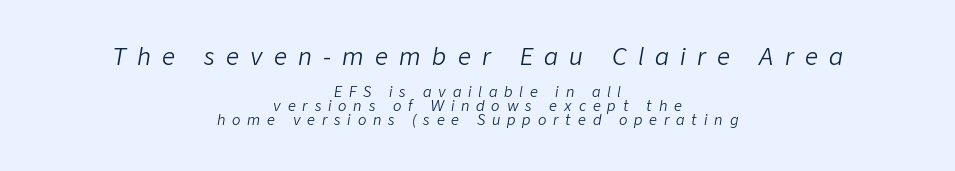
Q: Is the text bold? A: No.
Q: Is the text italic (slanted)? A: Yes, it leans right by about 9 degrees.
Q: Is the text underlined? A: No.
Q: How is the paragraph aligned? A: Centered.
Q: Is the spacing between letters normal or unusually wide? A: Unusually wide.
Q: Is the spacing between lines tight, normal or loose? A: Tight.
Q: Which block of text is set in a larger size, the first (top) or the second (bottom)? A: The first (top) one.
